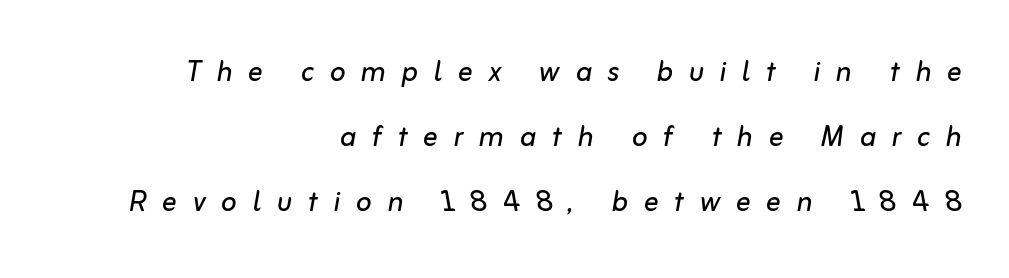
The image shows 37 px regular-weight type, italic (leaning right); set right-aligned, line spacing 1.76x, unusually wide letter spacing (+0.42 em), not underlined; low stroke contrast and a medium x-height.
